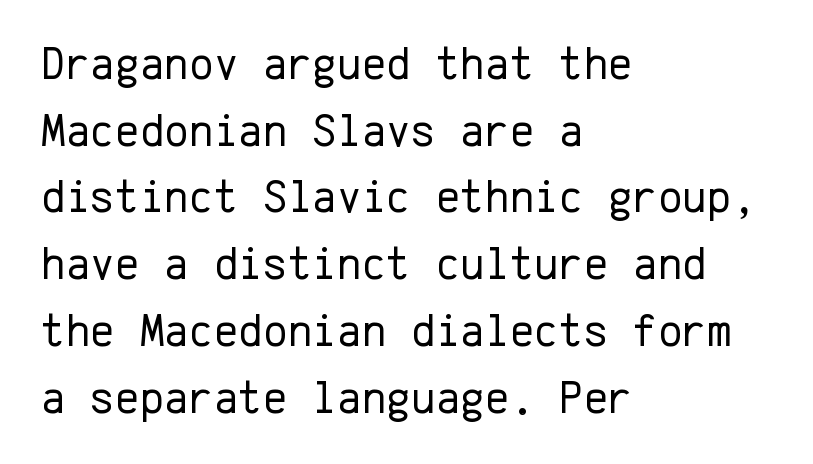
Interline gaps are of average width in this sample. The rendering uses typewriter-style spacing with identical character cells. Vertical strokes here are truly vertical. Typeset ragged right — the left edge is the straight one. Grotesque or geometric, the face here clearly has no serifs.
